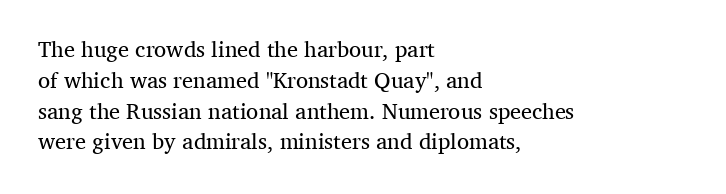
{"italic": "no", "bold": "no", "underline": "no", "align": "left", "line_spacing": "normal", "line_spacing_ratio": 1.4, "letter_spacing": "normal", "letter_spacing_em": 0.0, "glyph_px": 22}
